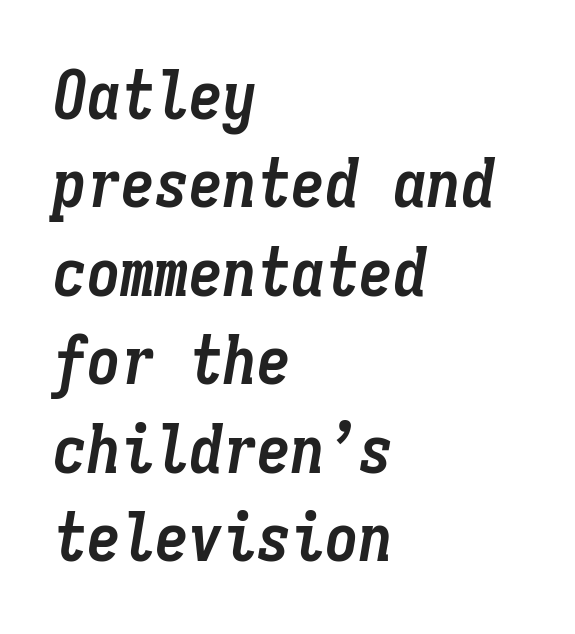
Q: Is the text bold? A: Yes.
Q: Is the text italic (slanted)? A: Yes, it leans right by about 9 degrees.
Q: Is the text underlined? A: No.
Q: How is the paragraph aligned? A: Left-aligned.
Q: Is the spacing between letters normal or unusually wide? A: Normal.
Q: Is the spacing between lines tight, normal or loose? A: Normal.
Q: Width (condensed, normal, or wide)? A: Condensed.
Q: Stroke contrast? A: Low.
Q: x-height? A: Medium.
Q: Monospaced? A: Yes.
